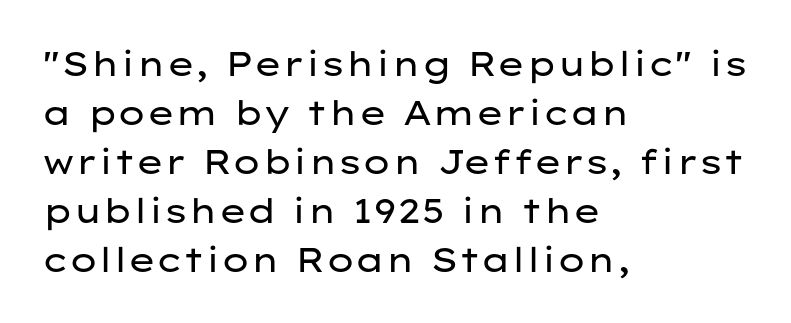
Each new line begins a customary step beneath the previous one. These lines were composed using upright roman letters. What kind of face is this? One without serifs — a sans. Note the varied advance widths — an 'i' is clearly narrower than an 'm'.
